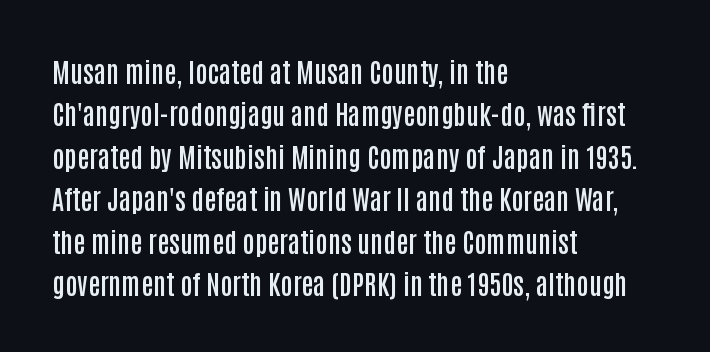
Caption: multi-line text, flush left, ragged right. Compared with typical body copy, the letter spacing here is the same. In terms of leading, this rendering sits right in the middle. Underlining? Definitely not there. How heavy is the stroke? Medium-heavy — a semibold, shy of bold. Style check: upright.
